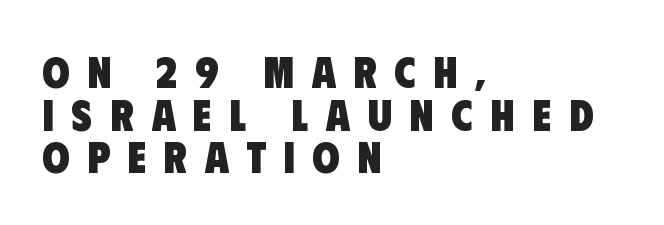
{"serif": "no", "bold": "yes", "weight": "heavy", "width": "condensed", "stroke_contrast": "low", "x_height": "large", "monospaced": "no", "underline": "no", "align": "left", "line_spacing": "tight", "line_spacing_ratio": 0.97, "letter_spacing": "wide", "letter_spacing_em": 0.4, "glyph_px": 44}
